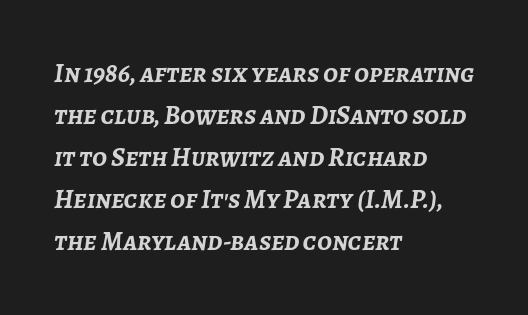
The image shows 27 px bold type, italic (leaning right); set left-aligned, normal line spacing (1.56x), normal letter spacing, not underlined.
